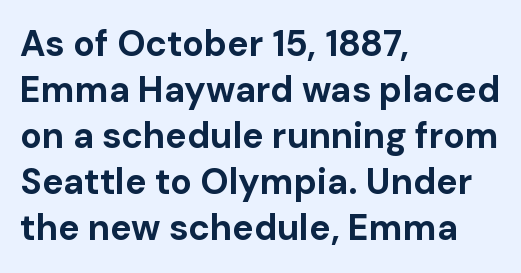
The image shows 36 px bold sans-serif type, upright; set left-aligned, normal line spacing (1.28x), normal letter spacing, not underlined; low stroke contrast and a medium x-height.
